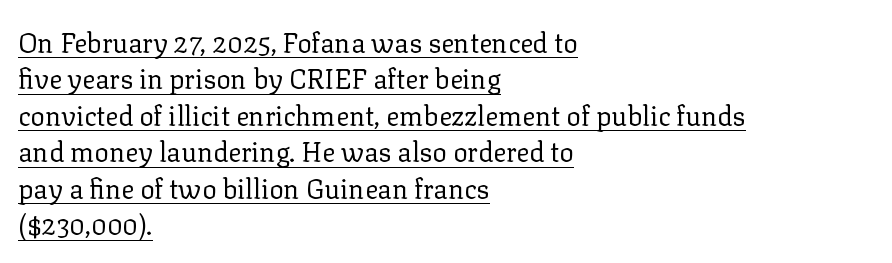
{"italic": "no", "bold": "no", "underline": "yes", "align": "left", "line_spacing": "normal", "line_spacing_ratio": 1.35, "letter_spacing": "normal", "letter_spacing_em": 0.0, "glyph_px": 27}
